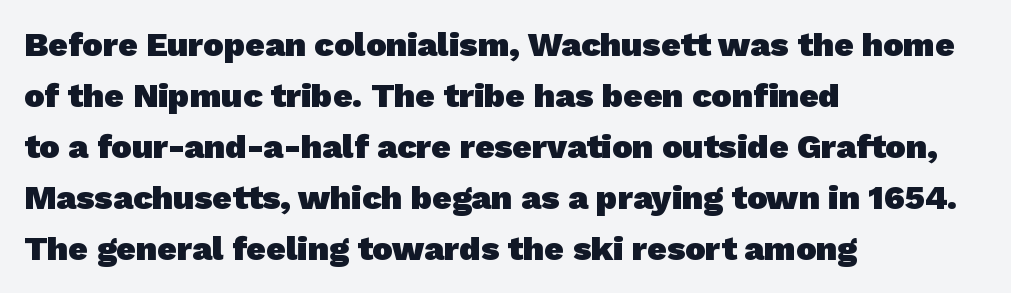
{"serif": "no", "bold": "yes", "weight": "heavy", "width": "normal", "stroke_contrast": "low", "x_height": "medium", "monospaced": "no", "underline": "no", "align": "left", "line_spacing": "normal", "line_spacing_ratio": 1.5, "letter_spacing": "normal", "letter_spacing_em": 0.0, "glyph_px": 34}
